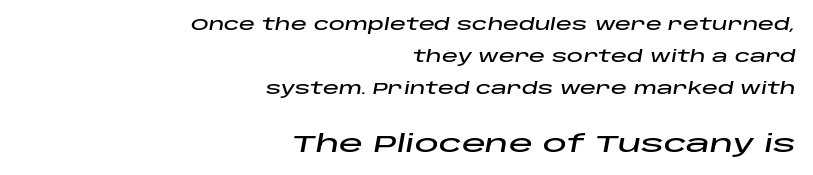
The lines in this sample share a right terminus and differ only in where they begin. This is oblique type, the kind used for emphasis or titles. Widely set lines give the paragraph a tall, airy silhouette. Whoever set this made the second block the dominant, larger element. No word sits above an underline. The letterforms sit shoulder to shoulder at normal distance.
